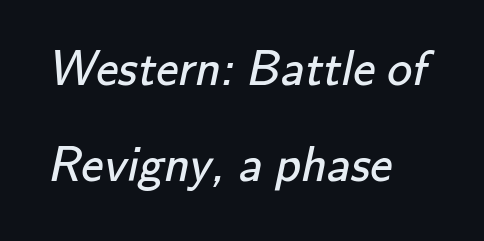
The image shows 50 px regular-weight sans-serif type; set left-aligned, loose line spacing (1.92x), normal letter spacing, not underlined; low stroke contrast and a small x-height.
